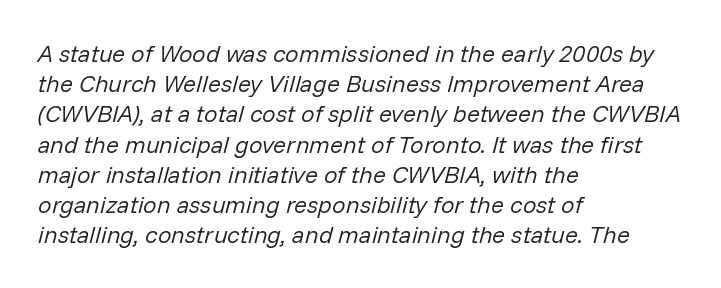
Q: Is the text bold? A: No.
Q: Is the text italic (slanted)? A: Yes, it leans right by about 14 degrees.
Q: Is the text underlined? A: No.
Q: How is the paragraph aligned? A: Left-aligned.
Q: Is the spacing between letters normal or unusually wide? A: Normal.
Q: Is the spacing between lines tight, normal or loose? A: Normal.
